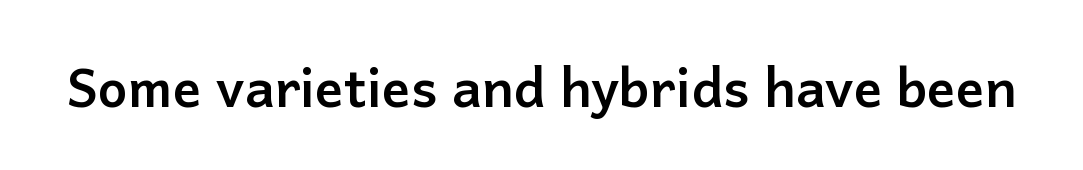
{"serif": "no", "italic": "no", "bold": "yes", "weight": "semibold", "width": "normal", "stroke_contrast": "low", "x_height": "medium", "monospaced": "no", "underline": "no", "letter_spacing": "normal", "letter_spacing_em": 0.0, "glyph_px": 53}
